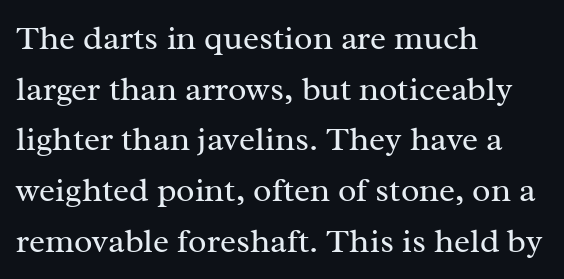
Q: Is the text bold? A: No.
Q: Is the text italic (slanted)? A: No, it is upright.
Q: Is the typeface a serif or a sans-serif typeface? A: Serif.
Q: Is the text underlined? A: No.
Q: How is the paragraph aligned? A: Left-aligned.
Q: Is the spacing between letters normal or unusually wide? A: Normal.
Q: Is the spacing between lines tight, normal or loose? A: Normal.
Q: Width (condensed, normal, or wide)? A: Normal.
Q: Stroke contrast? A: Medium.
Q: x-height? A: Medium.
Q: Monospaced? A: No.
